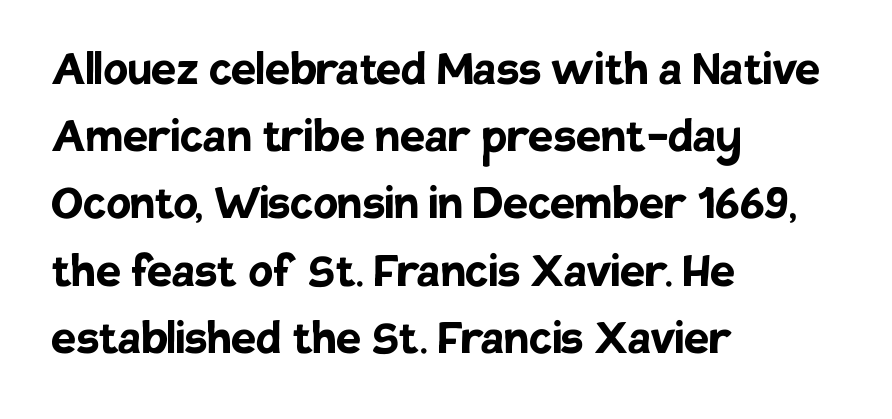
{"serif": "no", "italic": "no", "bold": "yes", "weight": "semibold", "width": "normal", "stroke_contrast": "low", "x_height": "large", "monospaced": "no", "underline": "no", "align": "left", "line_spacing_ratio": 1.2, "letter_spacing": "normal", "letter_spacing_em": 0.0, "glyph_px": 56}
